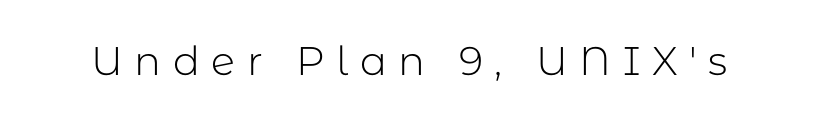
{"serif": "no", "italic": "no", "bold": "no", "weight": "light", "width": "normal", "stroke_contrast": "low", "x_height": "medium", "monospaced": "no", "underline": "no", "letter_spacing": "wide", "letter_spacing_em": 0.29, "glyph_px": 40}
